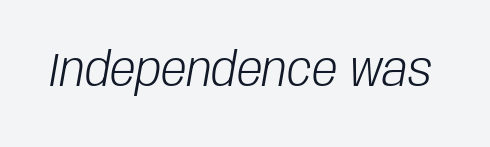
The image shows 46 px light, condensed type, italic (leaning right); set normal letter spacing, not underlined; low stroke contrast and a large x-height.
